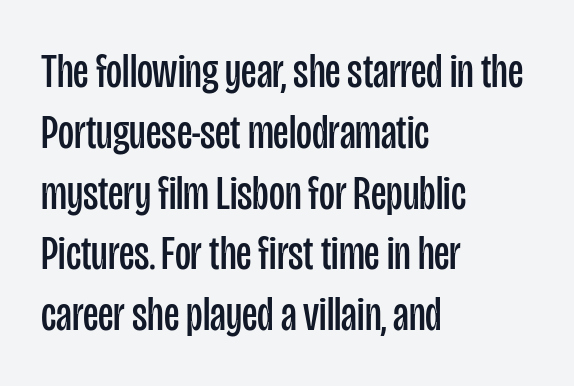
Each letter keeps its own natural width here, so spacing adapts to shape. Visually the block forms a straight wall on the left and a jagged coastline on the right. The axis of the letterforms is exactly vertical. Nothing sits at the stroke ends, so this counts as sans-serif.
